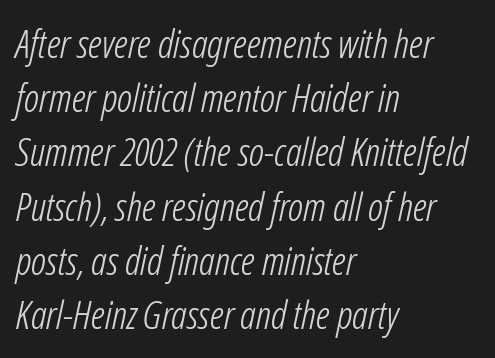
Horizontally, the lines are justified to the leading edge only. What stands out about the letter spacing? Nothing — it is the standard amount. This is oblique type, the kind used for emphasis or titles. Vertically, the passage feels balanced, rows spaced as you'd expect. Weight: in the light-to-regular range.
